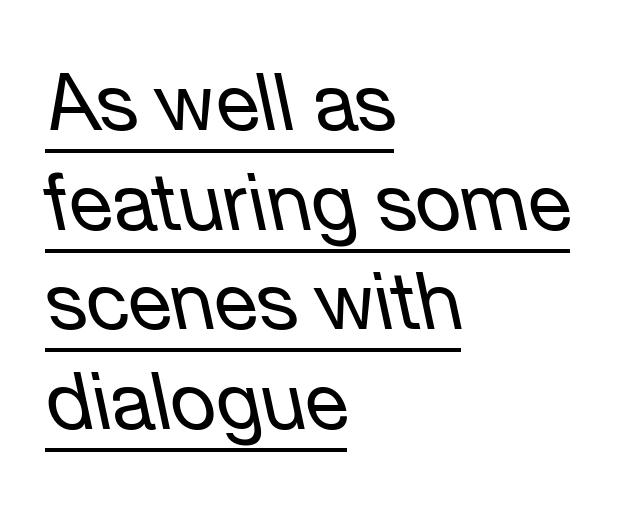
{"italic": "yes", "lean": "left", "slant_degrees": 12, "bold": "no", "weight": "regular", "width": "normal", "stroke_contrast": "low", "x_height": "medium", "monospaced": "no", "underline": "yes", "align": "left", "line_spacing": "normal", "line_spacing_ratio": 1.26, "letter_spacing": "normal", "letter_spacing_em": 0.0, "glyph_px": 79}
